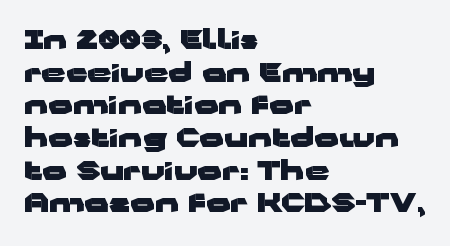
The glyphs are unaccompanied by any horizontal stroke below them. The passage shown is emphatically bold. The lettering holds an erect, upright posture throughout. Here the glyphs are tracked normally, forming tight word shapes.
